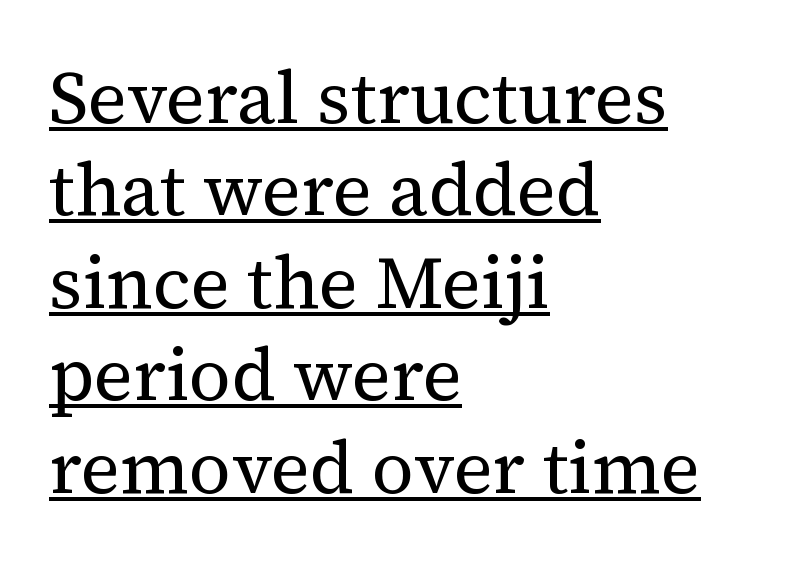
Vertical strokes here are truly vertical. Here the designer chose a conventional face with non-uniform glyph widths. Teacher's note: observe the even left margin — that is flush-left alignment. Notice how descenders clear the ascenders below comfortably — that's standard leading. Standard letterfit; no display-style spreading of the glyphs. Counters stay open thanks to moderate or lighter strokes.
